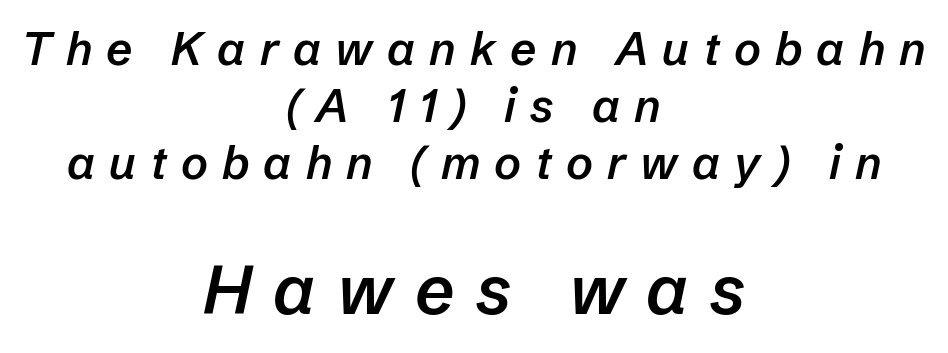
{"italic": "yes", "lean": "right", "slant_degrees": 12, "bold": "semi", "weight": "semibold", "width": "normal", "stroke_contrast": "low", "x_height": "medium", "monospaced": "no", "underline": "no", "align": "center", "line_spacing_ratio": 1.24, "letter_spacing": "wide", "letter_spacing_em": 0.31, "larger_block": "second", "size_ratio": 1.5, "glyph_px": 69}
